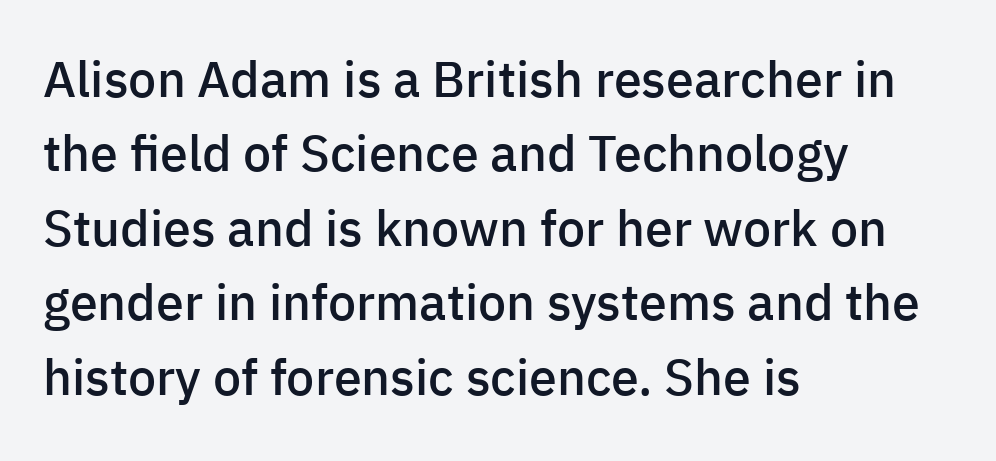
The image shows 50 px semibold sans-serif type, upright; set left-aligned, normal line spacing (1.49x), normal letter spacing, not underlined; low stroke contrast and a medium x-height.
